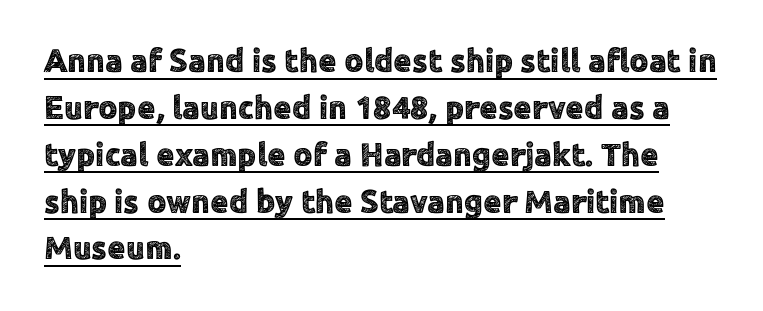
Q: Is the text italic (slanted)? A: No, it is upright.
Q: Is the typeface a serif or a sans-serif typeface? A: Sans-serif.
Q: Is the text underlined? A: Yes.
Q: How is the paragraph aligned? A: Left-aligned.
Q: Is the spacing between letters normal or unusually wide? A: Normal.
Q: Is the spacing between lines tight, normal or loose? A: Normal.
Q: Width (condensed, normal, or wide)? A: Normal.
Q: x-height? A: Medium.
Q: Monospaced? A: No.
